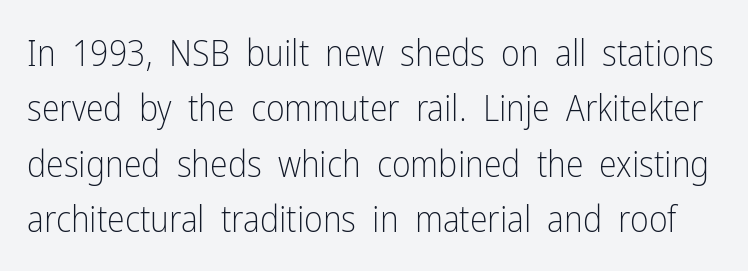
The image shows 36 px light, condensed sans-serif type, upright; set normal line spacing (1.54x), normal letter spacing, not underlined; low stroke contrast and a medium x-height.
